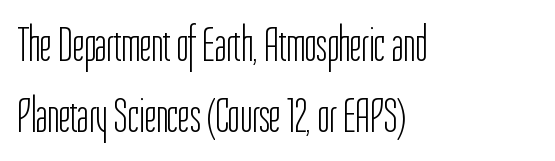
Q: Is the text bold? A: No.
Q: Is the text italic (slanted)? A: No, it is upright.
Q: Is the typeface a serif or a sans-serif typeface? A: Sans-serif.
Q: Is the text underlined? A: No.
Q: How is the paragraph aligned? A: Left-aligned.
Q: Is the spacing between letters normal or unusually wide? A: Normal.
Q: Is the spacing between lines tight, normal or loose? A: Normal.
Q: Width (condensed, normal, or wide)? A: Condensed.
Q: Stroke contrast? A: Low.
Q: x-height? A: Medium.
Q: Monospaced? A: No.
